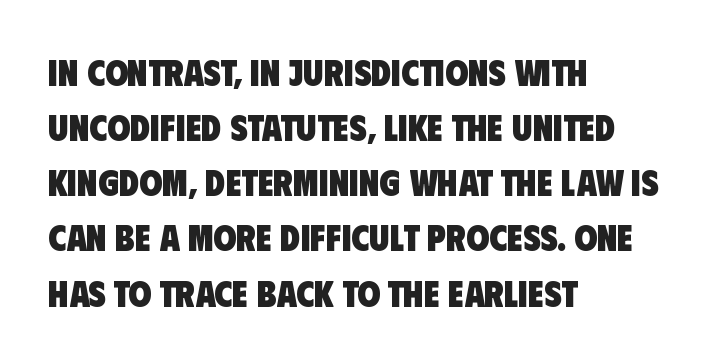
The image shows 37 px heavy, condensed sans-serif type; set left-aligned, normal line spacing (1.49x), normal letter spacing, not underlined; low stroke contrast and a large x-height.
